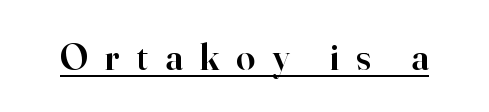
The image shows 38 px semibold serif type, upright; set unusually wide letter spacing (+0.45 em), underlined; high stroke contrast and a small x-height.
